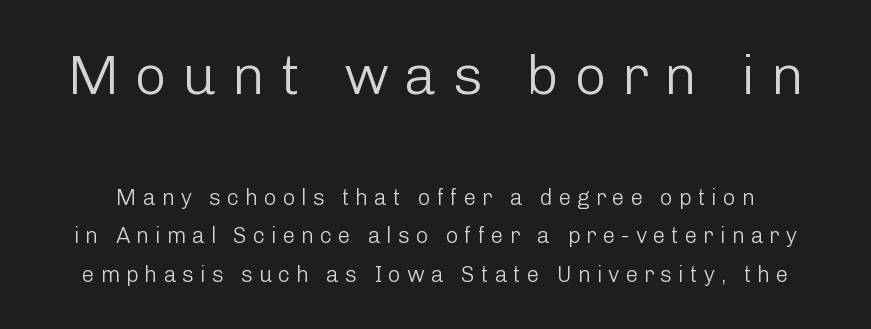
{"serif": "no", "italic": "no", "bold": "no", "weight": "light", "width": "normal", "stroke_contrast": "low", "x_height": "medium", "monospaced": "no", "underline": "no", "line_spacing_ratio": 1.75, "letter_spacing": "wide", "letter_spacing_em": 0.27, "larger_block": "first", "size_ratio": 2.55, "glyph_px": 56}
